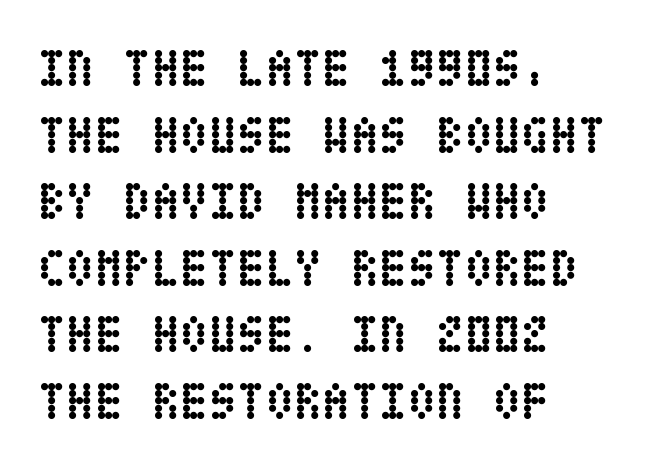
The image shows 52 px semibold, condensed type, upright; set left-aligned, normal line spacing (1.28x), normal letter spacing, not underlined; low stroke contrast and a large x-height.
